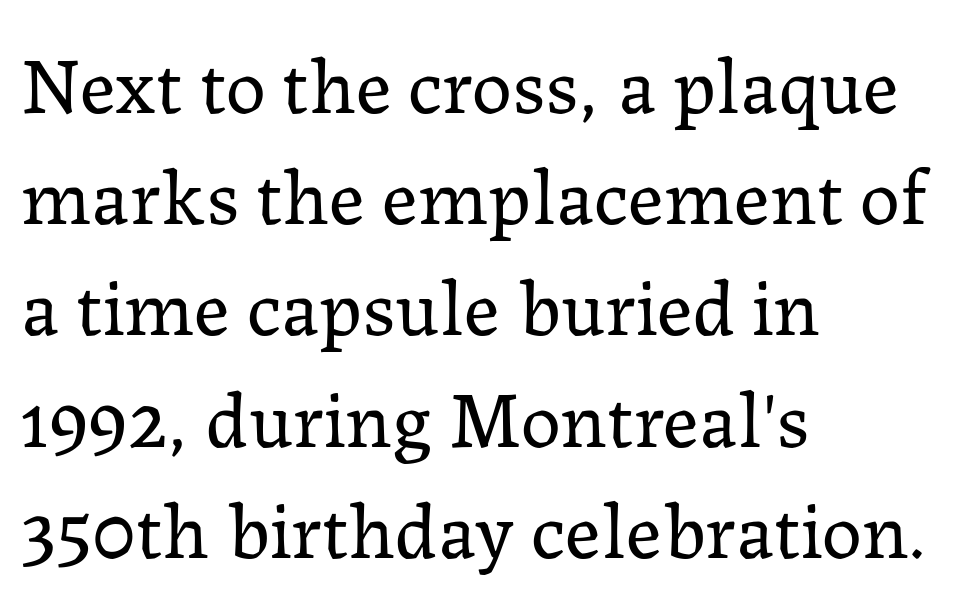
The image shows 80 px regular-weight serif type, upright; set left-aligned, normal line spacing (1.39x), normal letter spacing, not underlined; low stroke contrast and a medium x-height.
